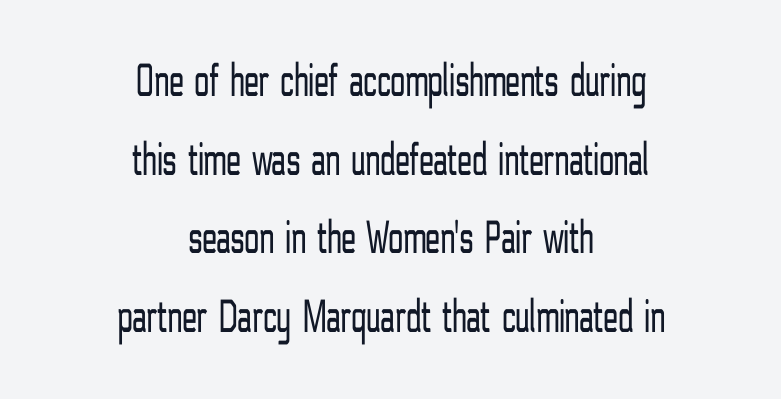
{"serif": "no", "italic": "no", "bold": "no", "weight": "light", "width": "condensed", "stroke_contrast": "low", "x_height": "medium", "monospaced": "no", "underline": "no", "align": "center", "line_spacing": "normal", "line_spacing_ratio": 1.64, "letter_spacing": "normal", "letter_spacing_em": 0.0, "glyph_px": 48}
